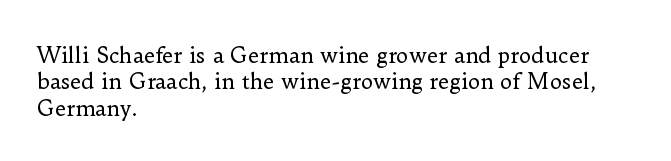
The rendering uses a moderate line-height, typical for paragraphs. Only glyphs here, with clear space below each row. The passage is arranged the way most books set body copy — flush left. Spacing between characters is what you'd get straight out of the box.
